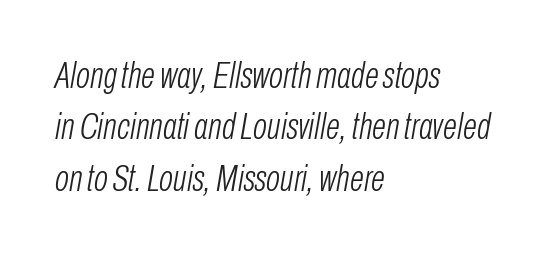
The image shows 37 px light, condensed type, italic (leaning right); set left-aligned, normal line spacing (1.39x), normal letter spacing, not underlined; low stroke contrast and a medium x-height.
